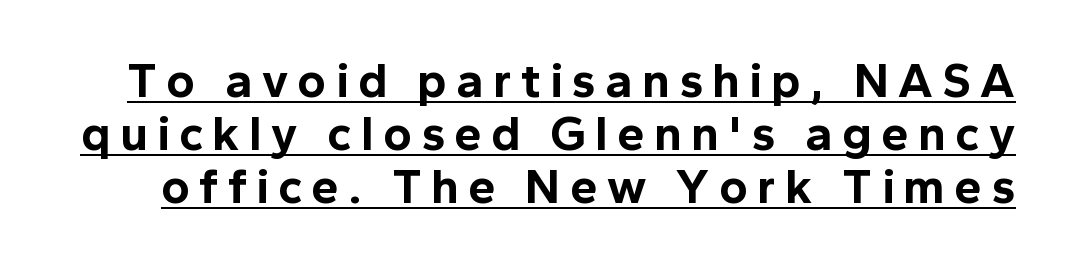
Q: Is the text bold? A: Yes.
Q: Is the text italic (slanted)? A: No, it is upright.
Q: Is the typeface a serif or a sans-serif typeface? A: Sans-serif.
Q: Is the text underlined? A: Yes.
Q: Is the spacing between lines tight, normal or loose? A: Tight.
Q: Width (condensed, normal, or wide)? A: Normal.
Q: x-height? A: Medium.
Q: Monospaced? A: No.
